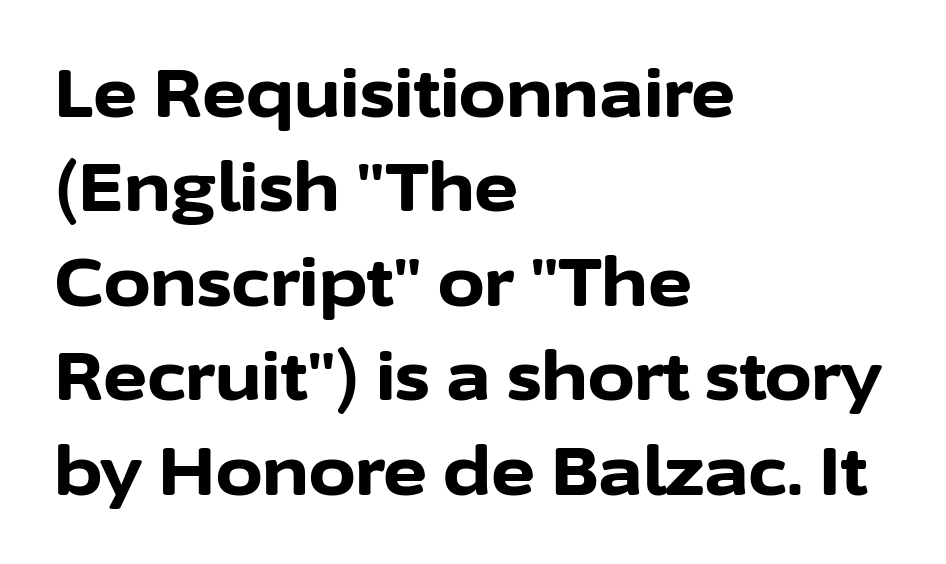
{"serif": "no", "italic": "no", "bold": "yes", "weight": "bold", "width": "normal", "stroke_contrast": "low", "x_height": "medium", "monospaced": "no", "underline": "no", "align": "left", "line_spacing": "normal", "line_spacing_ratio": 1.41, "letter_spacing": "normal", "letter_spacing_em": 0.0, "glyph_px": 67}
